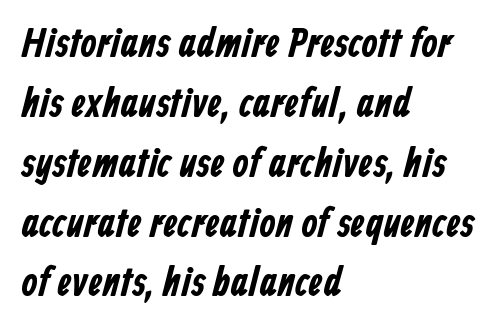
One glance says typical: line gaps are just what's usual. Tracking here is standard; glyphs follow each other at the usual distance. In terms of letterform style, serifs are entirely absent. The space directly below the letters is spotless. The typesetter chose a ragged-right arrangement here. Here the designer chose a conventional face with non-uniform glyph widths.
